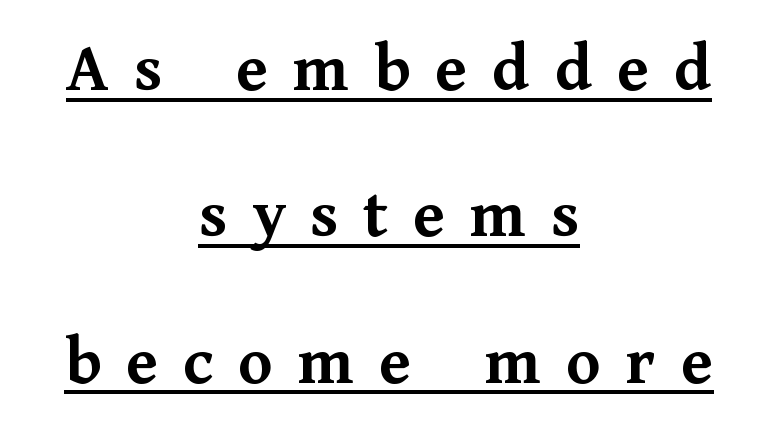
What kind of face is this? One with serifs. Upright lettering throughout. Baseline-to-baseline distance is far greater than the letter height. Each line is balanced around a shared central axis. Tracking value appears strongly positive — letters spread wide. These lines are rendered in a variable-pitch font.
